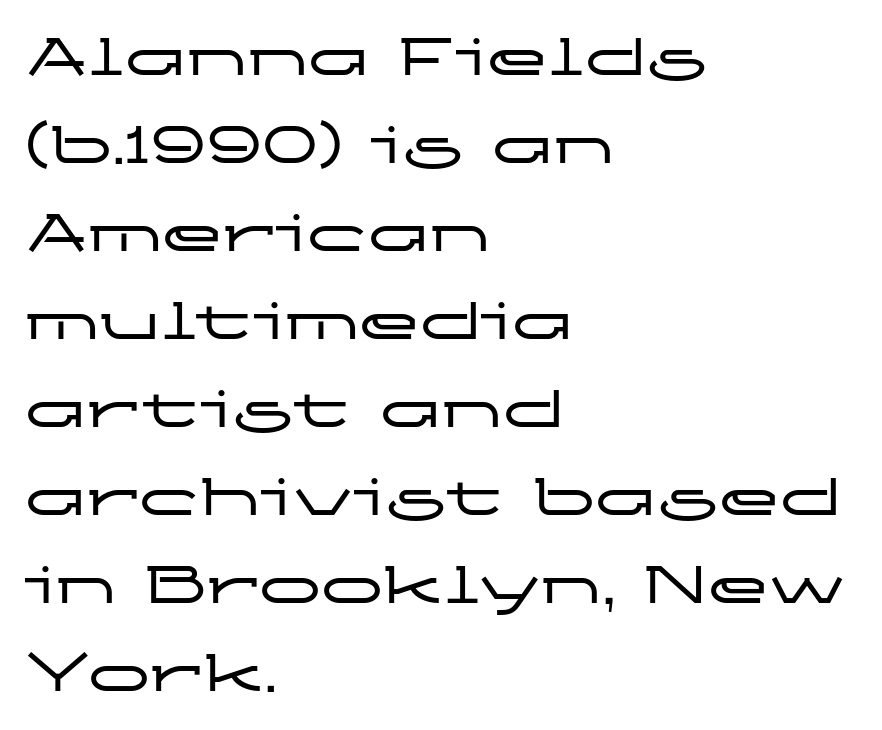
The image shows 62 px wide sans-serif type, upright; set left-aligned, normal line spacing (1.42x), normal letter spacing, not underlined; low stroke contrast and a medium x-height.
